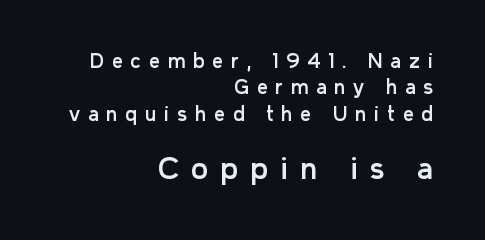
Q: Is the text italic (slanted)? A: No, it is upright.
Q: Is the typeface a serif or a sans-serif typeface? A: Sans-serif.
Q: Is the text underlined? A: No.
Q: How is the paragraph aligned? A: Right-aligned.
Q: Is the spacing between letters normal or unusually wide? A: Unusually wide.
Q: Is the spacing between lines tight, normal or loose? A: Normal.
Q: Which block of text is set in a larger size, the first (top) or the second (bottom)? A: The second (bottom) one.
Q: Width (condensed, normal, or wide)? A: Normal.
Q: Stroke contrast? A: Low.
Q: x-height? A: Medium.
Q: Monospaced? A: No.
